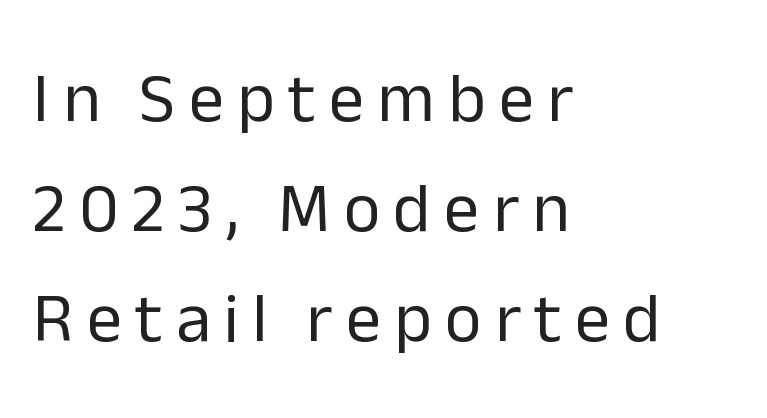
Q: Is the text bold? A: No.
Q: Is the text italic (slanted)? A: No, it is upright.
Q: Is the typeface a serif or a sans-serif typeface? A: Sans-serif.
Q: Is the text underlined? A: No.
Q: How is the paragraph aligned? A: Left-aligned.
Q: Is the spacing between lines tight, normal or loose? A: Normal.
Q: Width (condensed, normal, or wide)? A: Normal.
Q: Stroke contrast? A: Low.
Q: x-height? A: Medium.
Q: Monospaced? A: No.
